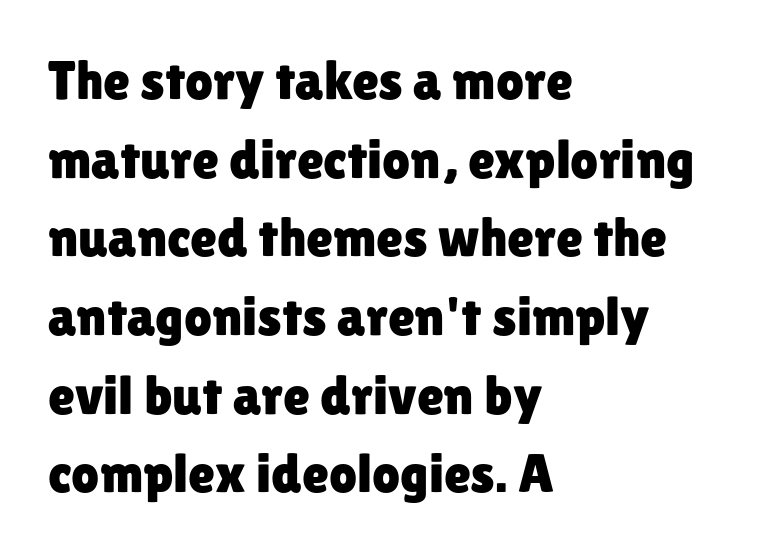
Proportional: the letters do not fall into vertical columns. The face used here is a sans, in the tradition of grotesques and geometrics. Rule under the text: the space is simply empty. Horizontal bands of white between lines are of average thickness. Characters remain perfectly vertical along every line.
